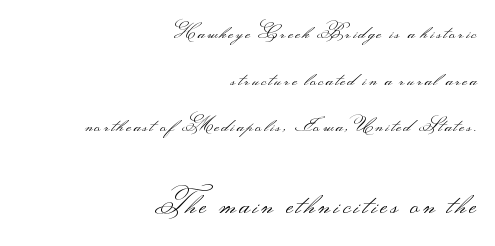
The image shows 29 px light, wide sans-serif type; set right-aligned, loose line spacing (2.46x), not underlined; the second (bottom) block is 1.53x larger; medium stroke contrast.
